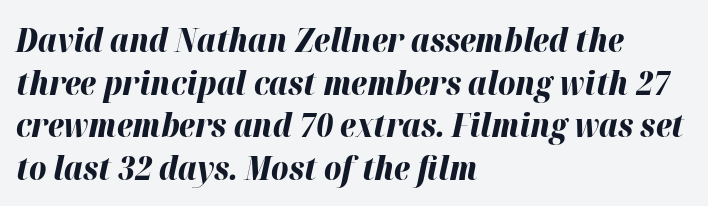
{"italic": "yes", "lean": "right", "slant_degrees": 12, "bold": "yes", "weight": "bold", "width": "normal", "stroke_contrast": "high", "x_height": "medium", "monospaced": "no", "underline": "no", "align": "left", "line_spacing": "normal", "line_spacing_ratio": 1.29, "letter_spacing": "normal", "letter_spacing_em": 0.0, "glyph_px": 33}
